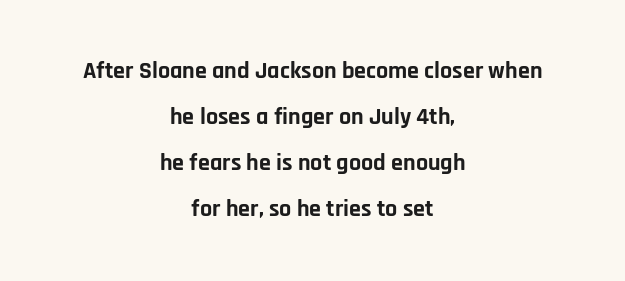
Loosely led — the rows are spread out. This rendering features lettering with no underline. This rendering uses center alignment, leaving both contours irregular but symmetric. The face used here has the dense, thick strokes of a bold.
